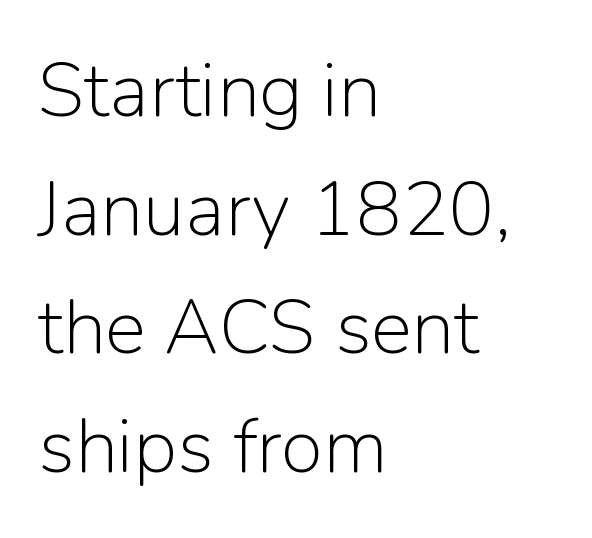
Horizontal bands of white between lines are of average thickness. Varying glyph widths throughout — classic text-font behaviour. The space directly below the letters is spotless. The typesetting does not lean heavy: it is not bold.
